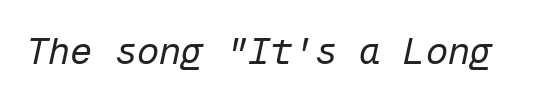
The text carries the slant typical of an italic or oblique font. Counters stay open thanks to moderate or lighter strokes. You could count columns in this text — the font is strictly monospaced. The face used here is rendered with its standard letterfit. Beneath every word, the page is bare.
